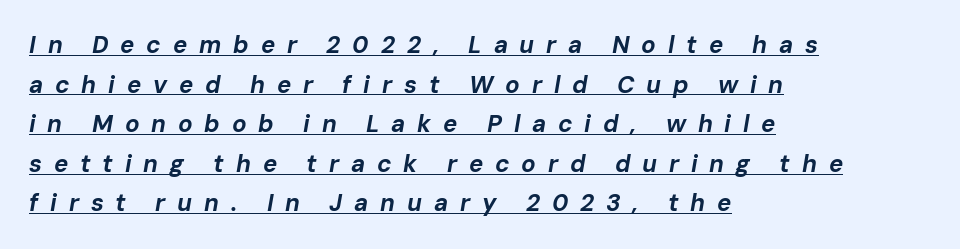
Loose tracking; the words dissolve into strings of separated letters. This block has exactly the height ordinary leading produces. Heavy, bold letterforms. The whole block is typeset with a tilt. Is the block centered? No — it sits flush against the left margin.
